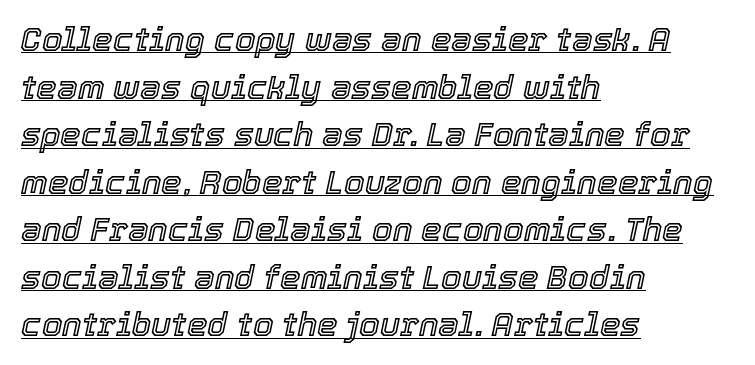
The image shows 33 px text type, italic (leaning right); set left-aligned, normal line spacing (1.44x), normal letter spacing, underlined; a medium x-height.
